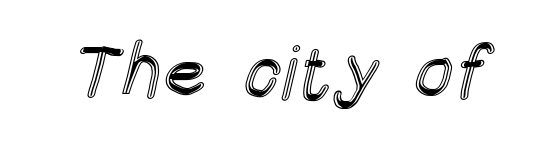
{"width": "condensed", "x_height": "large", "monospaced": "no", "underline": "no", "letter_spacing": "normal", "letter_spacing_em": 0.0, "glyph_px": 75}
